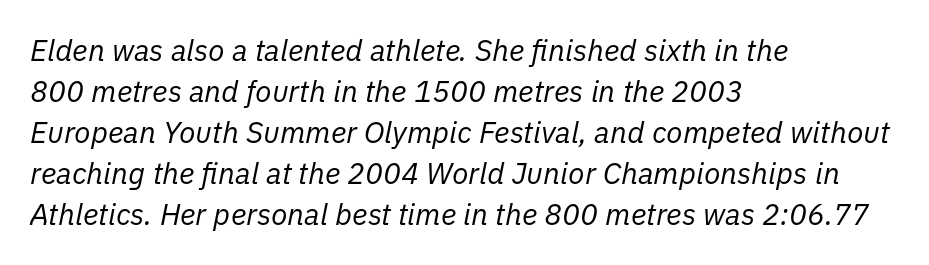
Q: Is the text bold? A: No.
Q: Is the text italic (slanted)? A: Yes, it leans right by about 11 degrees.
Q: Is the text underlined? A: No.
Q: How is the paragraph aligned? A: Left-aligned.
Q: Is the spacing between letters normal or unusually wide? A: Normal.
Q: Is the spacing between lines tight, normal or loose? A: Normal.
Q: Width (condensed, normal, or wide)? A: Normal.
Q: Stroke contrast? A: Low.
Q: x-height? A: Medium.
Q: Monospaced? A: No.
